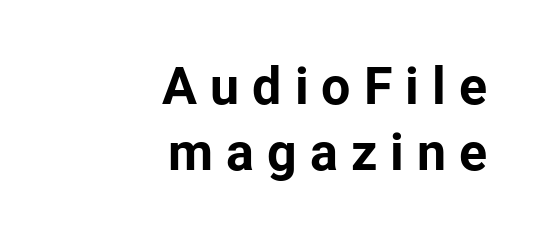
Q: Is the text bold? A: Yes.
Q: Is the text italic (slanted)? A: No, it is upright.
Q: Is the typeface a serif or a sans-serif typeface? A: Sans-serif.
Q: Is the text underlined? A: No.
Q: How is the paragraph aligned? A: Right-aligned.
Q: Is the spacing between letters normal or unusually wide? A: Unusually wide.
Q: Is the spacing between lines tight, normal or loose? A: Normal.
Q: Width (condensed, normal, or wide)? A: Normal.
Q: Stroke contrast? A: Low.
Q: x-height? A: Medium.
Q: Monospaced? A: No.
